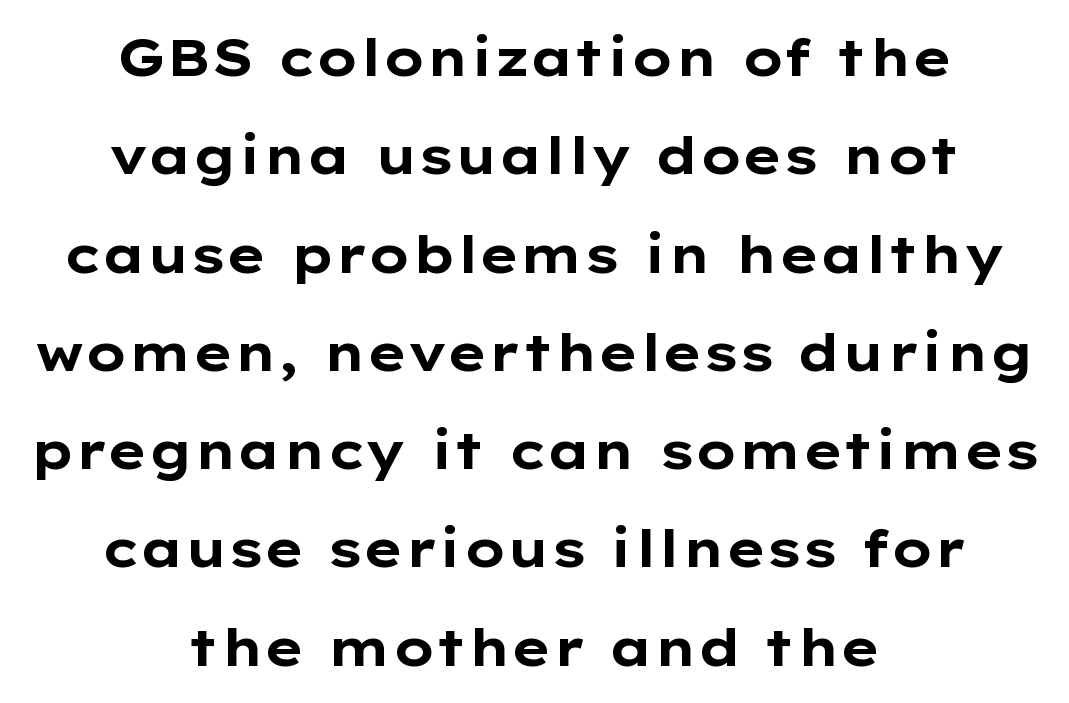
The image shows 52 px bold, wide sans-serif type, upright; set centered, line spacing 1.89x, normal letter spacing, not underlined; low stroke contrast and a medium x-height.
